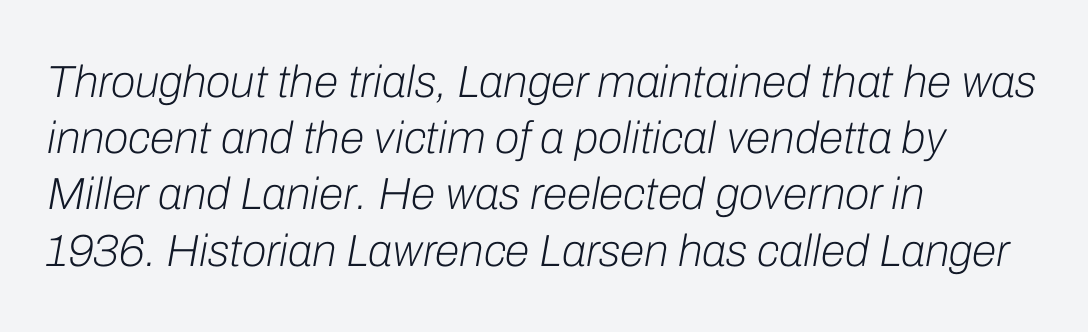
Weight: in the light-to-regular range. Default kerning and tracking; the words read as compact shapes. Casual observation: everything's shoved over to the left. This is oblique type, the kind used for emphasis or titles.
